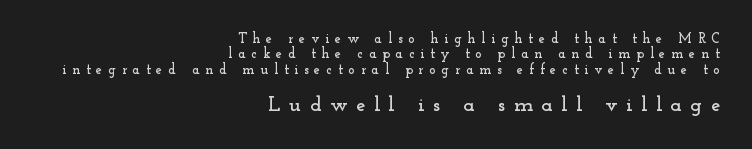
Q: Is the text italic (slanted)? A: No, it is upright.
Q: Is the text underlined? A: No.
Q: How is the paragraph aligned? A: Right-aligned.
Q: Is the spacing between letters normal or unusually wide? A: Unusually wide.
Q: Is the spacing between lines tight, normal or loose? A: Tight.
Q: Which block of text is set in a larger size, the first (top) or the second (bottom)? A: The second (bottom) one.
